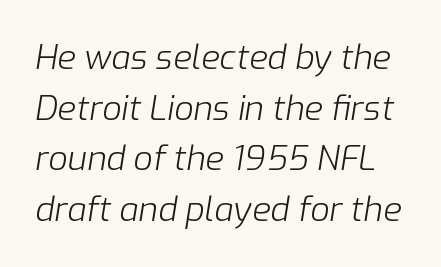
Q: Is the text bold? A: No.
Q: Is the text italic (slanted)? A: Yes, it leans right by about 9 degrees.
Q: Is the text underlined? A: No.
Q: Is the spacing between letters normal or unusually wide? A: Normal.
Q: Is the spacing between lines tight, normal or loose? A: Normal.
Q: Width (condensed, normal, or wide)? A: Normal.
Q: Stroke contrast? A: Low.
Q: x-height? A: Medium.
Q: Monospaced? A: No.
